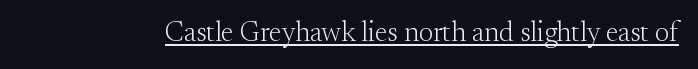
The image shows 28 px light serif type, upright; set normal letter spacing, underlined; medium stroke contrast and a small x-height.
